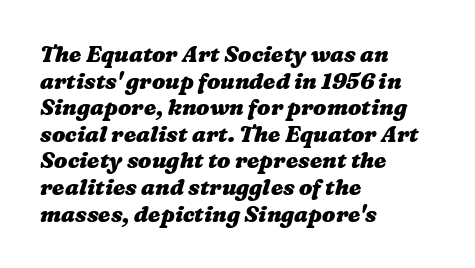
Q: Is the text bold? A: Yes.
Q: Is the text underlined? A: No.
Q: How is the paragraph aligned? A: Left-aligned.
Q: Is the spacing between letters normal or unusually wide? A: Normal.
